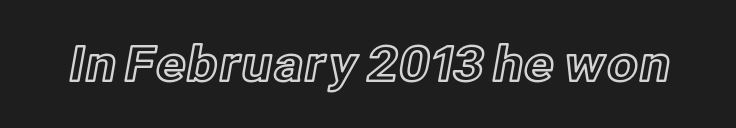
{"width": "normal", "x_height": "medium", "monospaced": "no", "underline": "no", "letter_spacing": "normal", "letter_spacing_em": 0.0, "glyph_px": 49}
